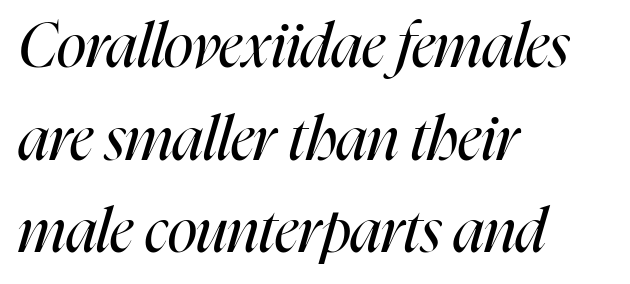
{"italic": "yes", "lean": "right", "slant_degrees": 16, "bold": "no", "weight": "regular", "width": "condensed", "stroke_contrast": "high", "x_height": "medium", "monospaced": "no", "underline": "no", "align": "left", "line_spacing": "normal", "line_spacing_ratio": 1.52, "letter_spacing": "normal", "letter_spacing_em": 0.0, "glyph_px": 61}
